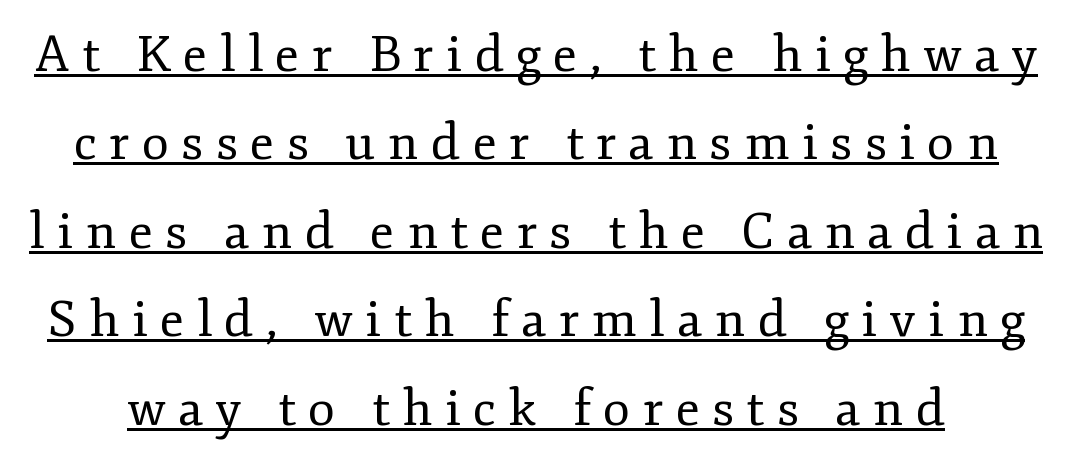
Does extra space separate the letters? Yes, quite a lot of it. The letters stand upright; this is a roman face. I'd call this a serif setting — the letters wear small feet. Descenders here cross a horizontal rule under the line.
